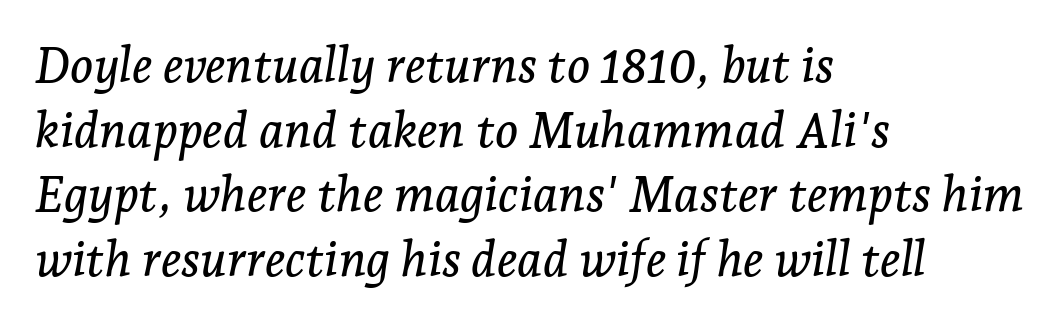
{"serif": "yes", "italic": "yes", "lean": "right", "slant_degrees": 7, "width": "normal", "stroke_contrast": "low", "x_height": "medium", "monospaced": "no", "underline": "no", "align": "left", "line_spacing": "normal", "line_spacing_ratio": 1.32, "letter_spacing": "normal", "letter_spacing_em": 0.0, "glyph_px": 49}
